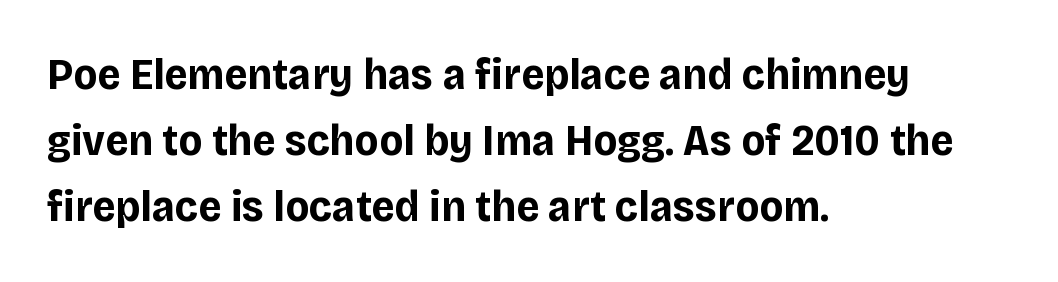
{"serif": "no", "italic": "no", "bold": "yes", "weight": "bold", "width": "normal", "stroke_contrast": "low", "x_height": "large", "monospaced": "no", "underline": "no", "align": "left", "line_spacing": "normal", "line_spacing_ratio": 1.47, "letter_spacing": "normal", "letter_spacing_em": 0.0, "glyph_px": 45}
